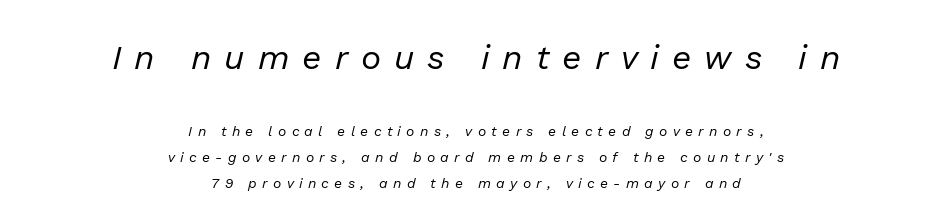
Is the lower block the larger one? No — the upper block carries the bigger type. The foot of each line stays bare and open. The setting favours the middle, as headings and verse often do. Letter spacing: wide. Each letter keeps its own natural width here, so spacing adapts to shape. The strokes are not fattened; the text isn't bold.
